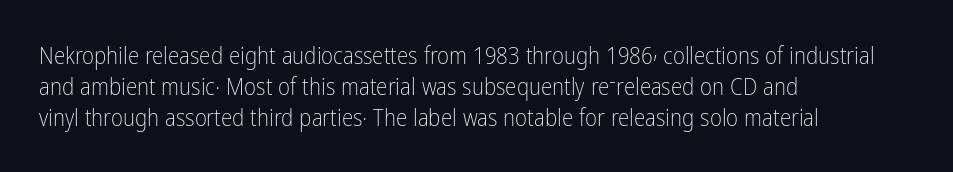
Descenders are the only things crossing below the line. The font sits on the lighter half of the weight spectrum, regular included. Does the copy run flush right? No — it runs flush left. Vertically, the passage feels balanced, rows spaced as you'd expect.
